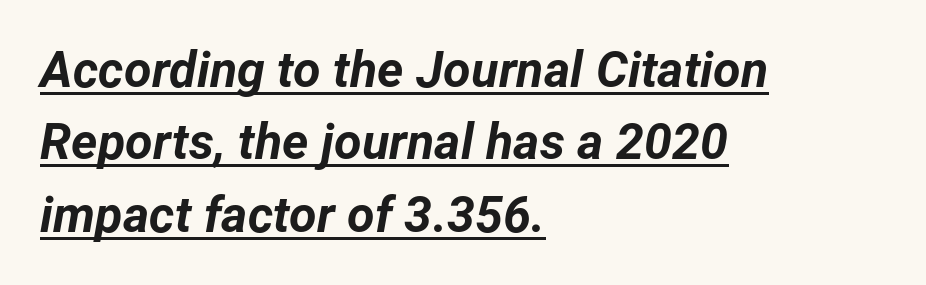
Do the characters align in a grid? No, the font is proportional. Leading: standard. Typographic density is high because the face is bold. The face used here has a pronounced slope to its letters. Which margin do the lines hug? The left one — the right edge is uneven. Glyph-to-glyph distance matches everyday printed text.
